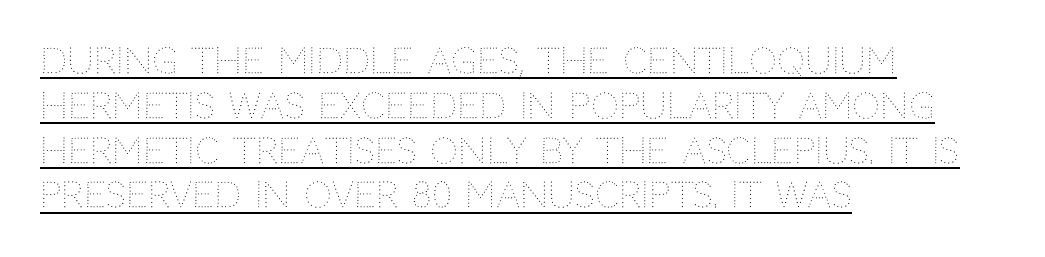
The image shows 35 px thin type, upright; set left-aligned, normal line spacing (1.28x), normal letter spacing, underlined; medium stroke contrast and a large x-height.
